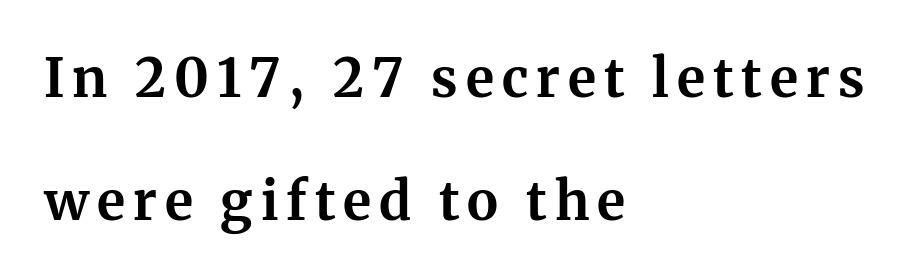
The image shows 53 px bold serif type, upright; set left-aligned, loose line spacing (2.33x), not underlined; medium stroke contrast and a medium x-height.
